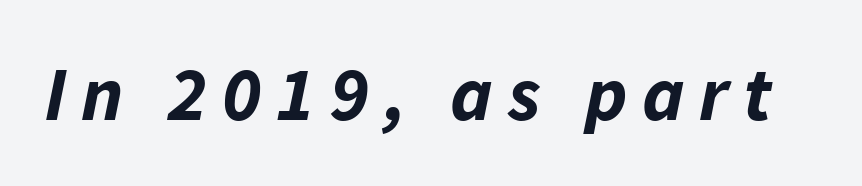
Q: Is the text bold? A: Yes.
Q: Is the text italic (slanted)? A: Yes, it leans right by about 11 degrees.
Q: Is the text underlined? A: No.
Q: Width (condensed, normal, or wide)? A: Normal.
Q: Stroke contrast? A: Low.
Q: x-height? A: Medium.
Q: Monospaced? A: No.
